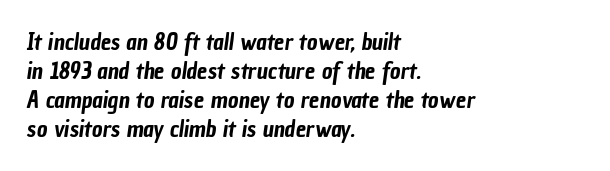
Glyph-to-glyph distance matches everyday printed text. Short and long lines alike share a common starting point at left. Check the space under the baseline: it is left empty. These lines sit exactly where default settings would place them.
